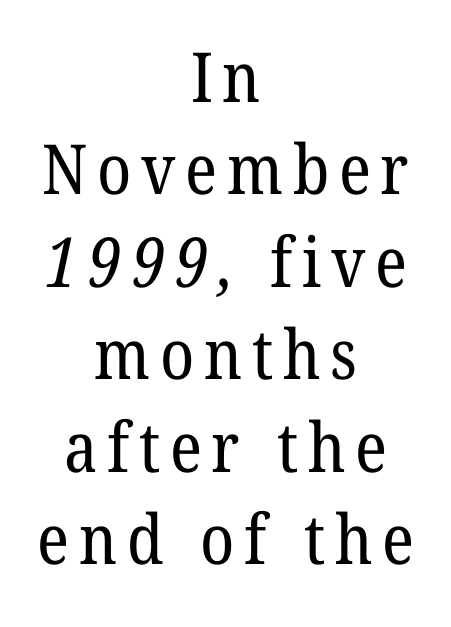
The image shows 69 px regular-weight serif type; set centered, normal line spacing (1.34x), not underlined; low stroke contrast and a medium x-height.
